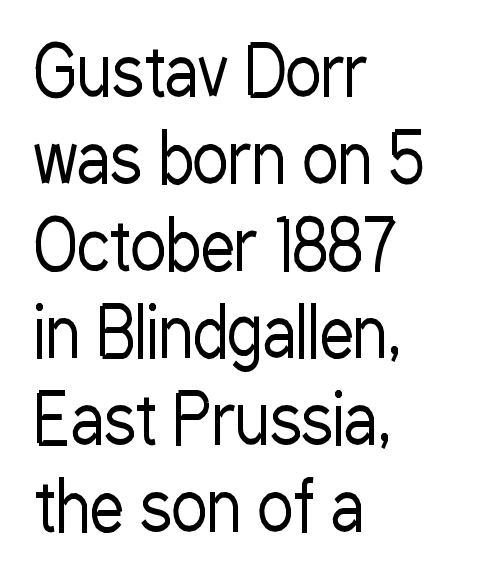
Q: Is the text bold? A: No.
Q: Is the text italic (slanted)? A: No, it is upright.
Q: Is the typeface a serif or a sans-serif typeface? A: Sans-serif.
Q: Is the text underlined? A: No.
Q: How is the paragraph aligned? A: Left-aligned.
Q: Is the spacing between letters normal or unusually wide? A: Normal.
Q: Is the spacing between lines tight, normal or loose? A: Normal.
Q: Width (condensed, normal, or wide)? A: Condensed.
Q: Stroke contrast? A: Low.
Q: x-height? A: Medium.
Q: Monospaced? A: No.
